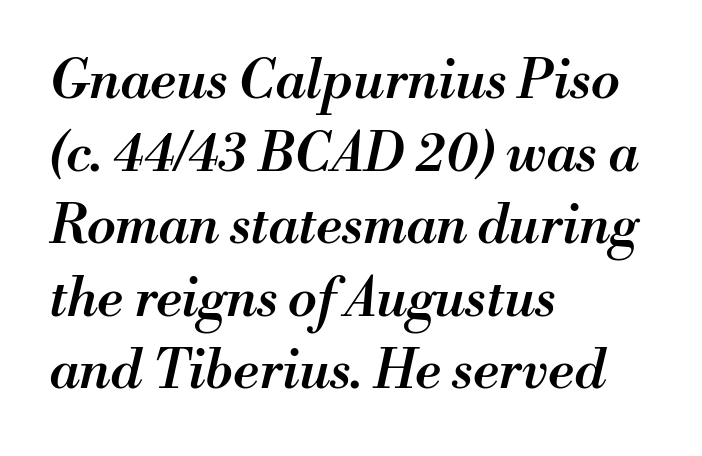
Q: Is the text bold? A: Semi-bold.
Q: Is the text italic (slanted)? A: Yes, it leans right by about 13 degrees.
Q: Is the text underlined? A: No.
Q: How is the paragraph aligned? A: Left-aligned.
Q: Is the spacing between letters normal or unusually wide? A: Normal.
Q: Is the spacing between lines tight, normal or loose? A: Normal.
Q: Width (condensed, normal, or wide)? A: Normal.
Q: Stroke contrast? A: Medium.
Q: x-height? A: Small.
Q: Monospaced? A: No.
